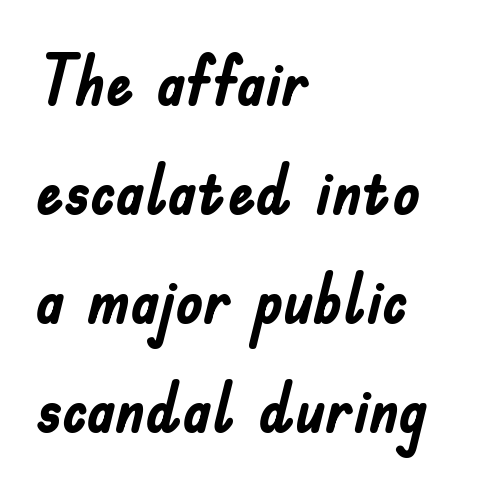
The image shows 69 px semibold, condensed sans-serif type; set left-aligned, normal line spacing (1.58x), normal letter spacing, not underlined; low stroke contrast and a small x-height.
